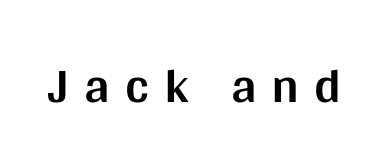
The image shows 50 px bold sans-serif type, upright; set unusually wide letter spacing (+0.3 em), not underlined; medium stroke contrast and a large x-height.
